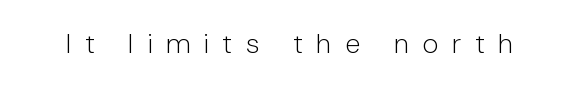
The image shows 28 px light sans-serif type, upright; set unusually wide letter spacing (+0.48 em), not underlined; low stroke contrast and a medium x-height.
